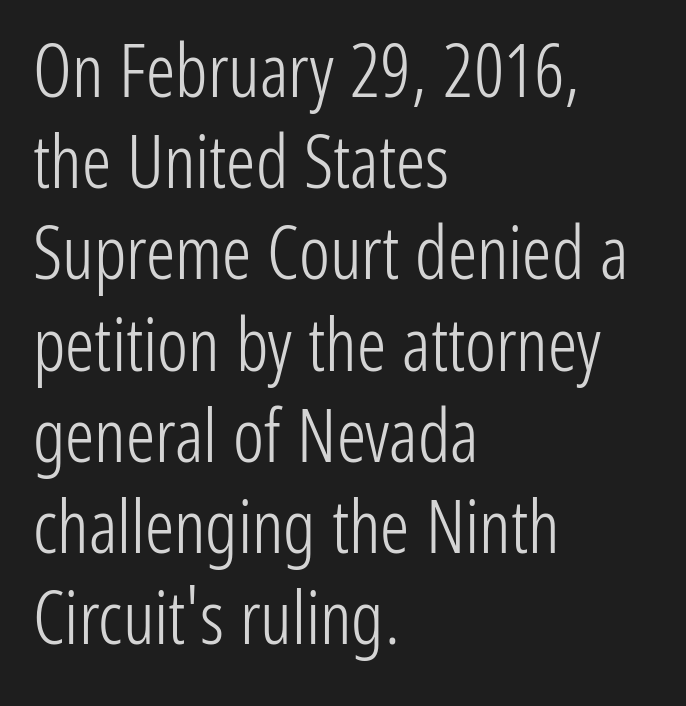
A sans-serif font was chosen for this passage. Is there any slant? The stems are plumb. The typesetter chose a ragged-right arrangement here. The characters are drawn with everyday or finer stroke widths.
